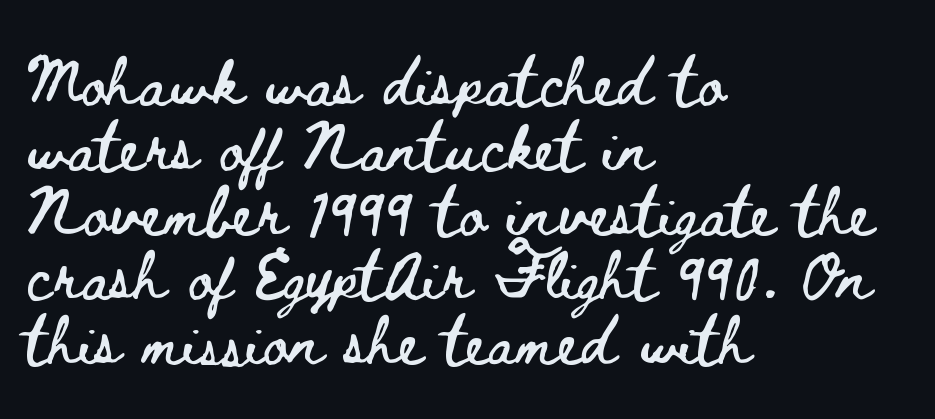
There is no visible air inserted between adjacent glyphs. Is this a fixed-width face? No — the glyphs have proportional, varying widths. Nobody drew a line under any word here. Compared with a centered layout, this one pins lines to the left instead. Is there much room between lines? A standard amount, neither cramped nor airy.
